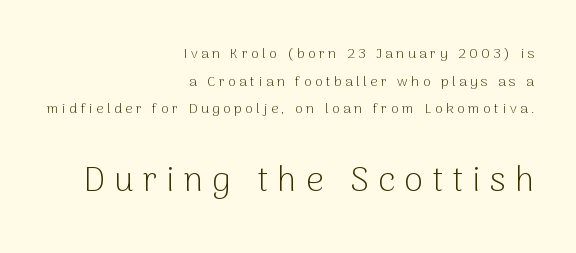
The image shows 35 px light sans-serif type, upright; set right-aligned, loose line spacing (1.97x), unusually wide letter spacing (+0.25 em), not underlined; the second (bottom) block is 2.5x larger; low stroke contrast and a medium x-height.
